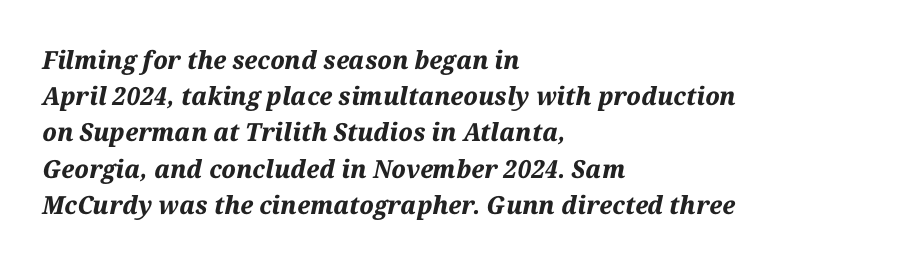
{"italic": "yes", "lean": "right", "slant_degrees": 12, "bold": "yes", "underline": "no", "align": "left", "line_spacing": "normal", "line_spacing_ratio": 1.45, "letter_spacing": "normal", "letter_spacing_em": 0.0, "glyph_px": 25}
